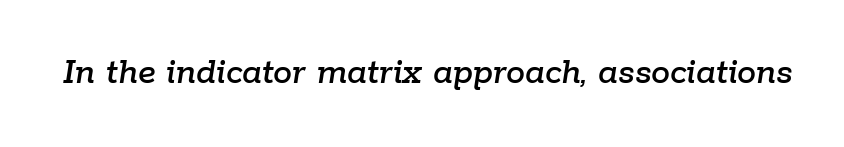
Q: Is the text italic (slanted)? A: Yes, it leans right by about 9 degrees.
Q: Is the text underlined? A: No.
Q: Is the spacing between letters normal or unusually wide? A: Normal.
Q: Width (condensed, normal, or wide)? A: Normal.
Q: Stroke contrast? A: Low.
Q: x-height? A: Medium.
Q: Monospaced? A: No.
